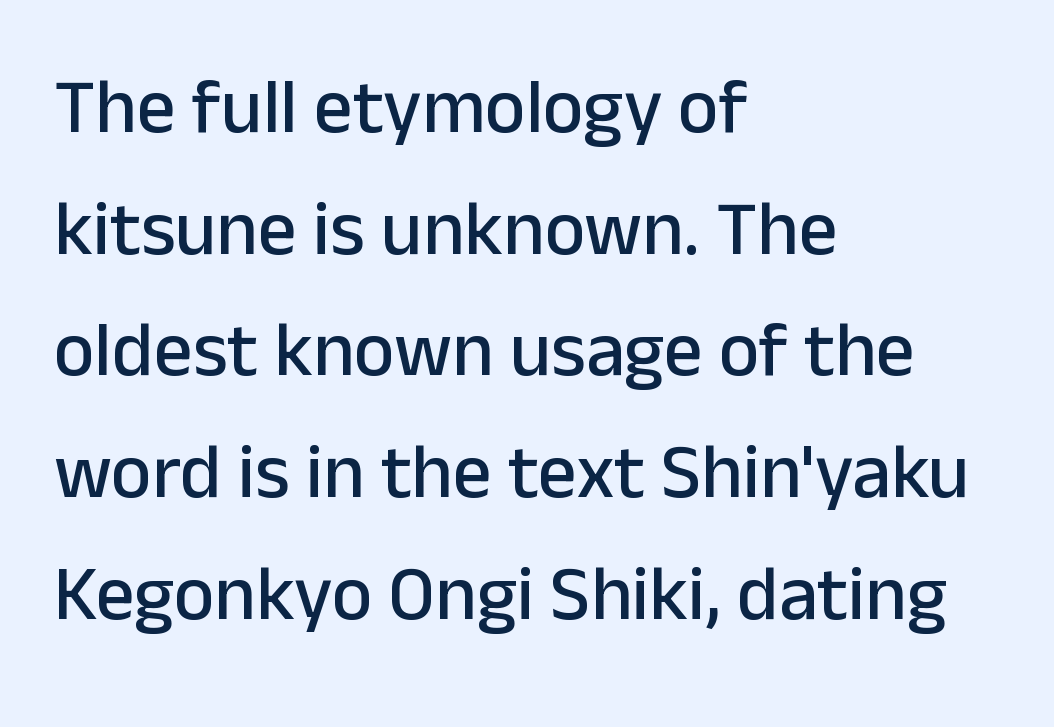
{"serif": "no", "italic": "no", "width": "normal", "stroke_contrast": "low", "x_height": "medium", "monospaced": "no", "underline": "no", "align": "left", "line_spacing": "normal", "line_spacing_ratio": 1.58, "letter_spacing": "normal", "letter_spacing_em": 0.0, "glyph_px": 77}
